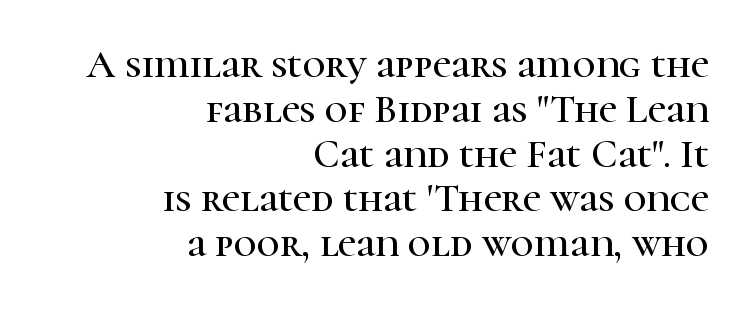
Q: Is the text italic (slanted)? A: No, it is upright.
Q: Is the typeface a serif or a sans-serif typeface? A: Serif.
Q: Is the text underlined? A: No.
Q: How is the paragraph aligned? A: Right-aligned.
Q: Is the spacing between letters normal or unusually wide? A: Normal.
Q: Is the spacing between lines tight, normal or loose? A: Tight.
Q: Width (condensed, normal, or wide)? A: Normal.
Q: Stroke contrast? A: High.
Q: x-height? A: Medium.
Q: Monospaced? A: No.
